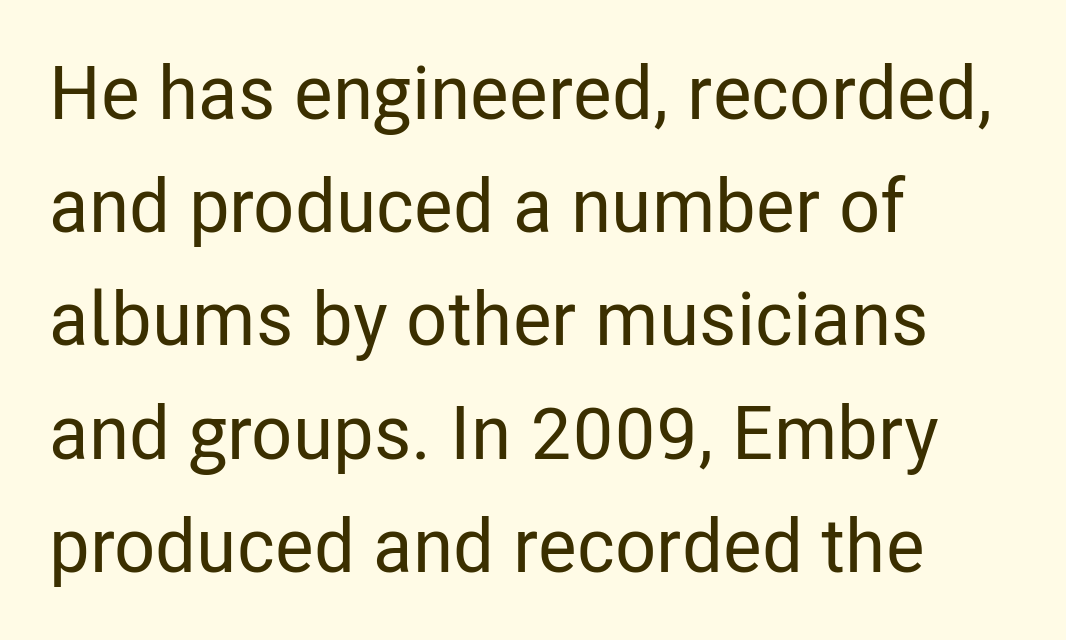
Has an underline been added? It has not. A typesetter would call this proportional, since set widths differ per character. The letters sit at their default tracking, neither squeezed nor spread. Italic: no, the glyphs are upright roman. Compared with typical paragraphs, the rows here are spaced about the same.
